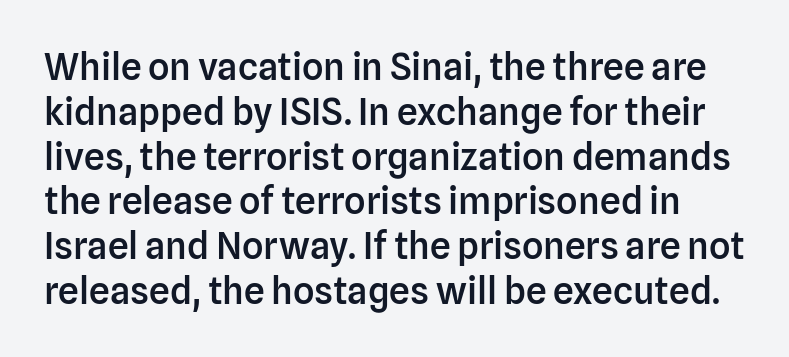
This sample uses a sans-serif face. You could not count columns in this text — the font is proportionally spaced. Unlike italic type, these characters show no tilt at all. Slightly chunky letters — semibold, I'd say, not full bold. Words appear dense and cohesive because spacing is normal.
